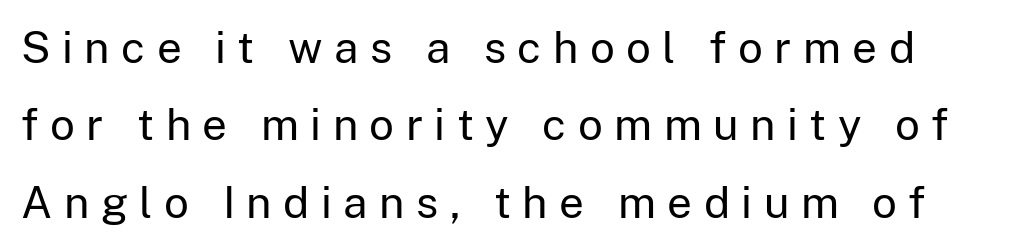
Q: Is the text bold? A: No.
Q: Is the text italic (slanted)? A: No, it is upright.
Q: Is the typeface a serif or a sans-serif typeface? A: Sans-serif.
Q: Is the text underlined? A: No.
Q: Is the spacing between letters normal or unusually wide? A: Unusually wide.
Q: Width (condensed, normal, or wide)? A: Normal.
Q: Stroke contrast? A: Low.
Q: x-height? A: Medium.
Q: Monospaced? A: No.
